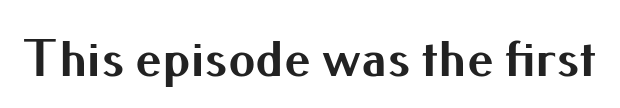
Q: Is the text bold? A: Yes.
Q: Is the text italic (slanted)? A: No, it is upright.
Q: Is the typeface a serif or a sans-serif typeface? A: Sans-serif.
Q: Is the text underlined? A: No.
Q: Is the spacing between letters normal or unusually wide? A: Normal.
Q: Width (condensed, normal, or wide)? A: Normal.
Q: Stroke contrast? A: Medium.
Q: x-height? A: Small.
Q: Monospaced? A: No.
